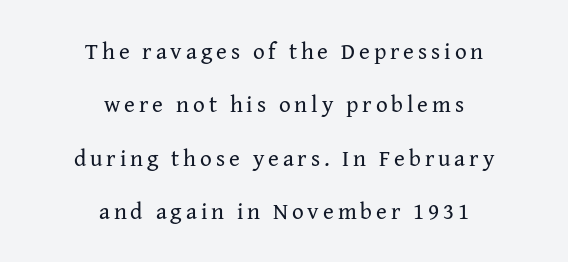
Q: Is the text bold? A: No.
Q: Is the text italic (slanted)? A: No, it is upright.
Q: Is the text underlined? A: No.
Q: How is the paragraph aligned? A: Centered.
Q: Is the spacing between lines tight, normal or loose? A: Loose.
